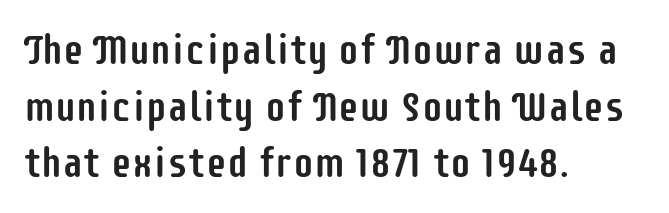
The image shows 42 px condensed sans-serif type, upright; set left-aligned, normal line spacing (1.35x), normal letter spacing, not underlined; low stroke contrast and a large x-height.
